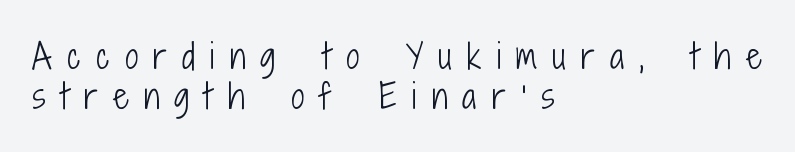
{"serif": "no", "italic": "no", "bold": "no", "weight": "light", "width": "condensed", "stroke_contrast": "low", "x_height": "medium", "monospaced": "no", "underline": "no", "align": "left", "line_spacing_ratio": 1.2, "letter_spacing": "wide", "letter_spacing_em": 0.47, "glyph_px": 33}
